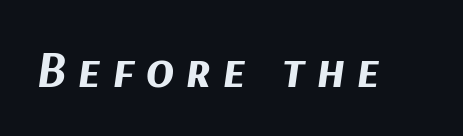
Q: Is the text bold? A: Yes.
Q: Is the text italic (slanted)? A: Yes, it leans right by about 9 degrees.
Q: Is the text underlined? A: No.
Q: Is the spacing between letters normal or unusually wide? A: Unusually wide.
Q: Width (condensed, normal, or wide)? A: Normal.
Q: Stroke contrast? A: Medium.
Q: x-height? A: Medium.
Q: Monospaced? A: No.
